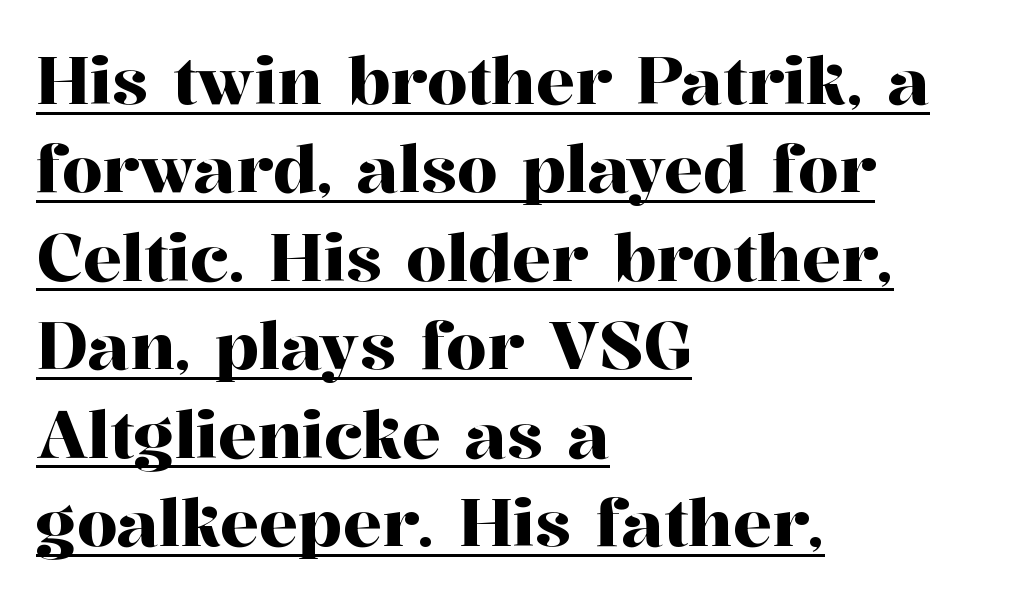
The image shows 65 px serif type, upright; set left-aligned, normal line spacing (1.36x), normal letter spacing, underlined; high stroke contrast and a medium x-height.
